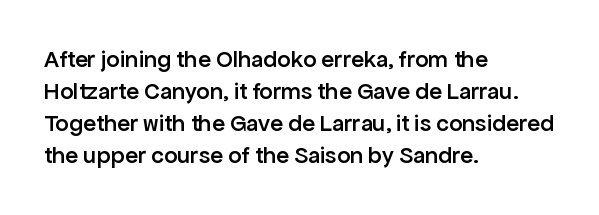
{"italic": "no", "bold": "semi", "underline": "no", "align": "left", "line_spacing": "normal", "line_spacing_ratio": 1.34, "letter_spacing": "normal", "letter_spacing_em": 0.0, "glyph_px": 24}
